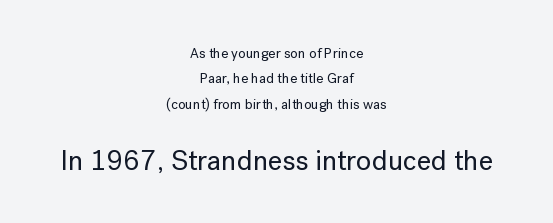
{"serif": "no", "italic": "no", "width": "normal", "stroke_contrast": "low", "x_height": "medium", "monospaced": "no", "underline": "no", "align": "center", "line_spacing_ratio": 1.82, "letter_spacing": "normal", "letter_spacing_em": 0.0, "larger_block": "second", "size_ratio": 2.0, "glyph_px": 28}
